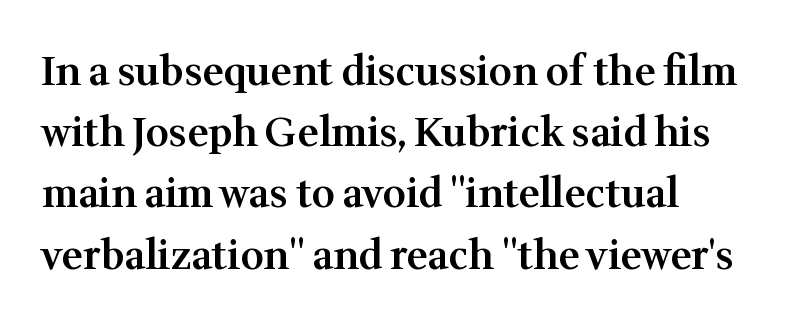
The image shows 40 px semibold serif type, upright; set left-aligned, normal line spacing (1.53x), normal letter spacing, not underlined; medium stroke contrast and a medium x-height.
